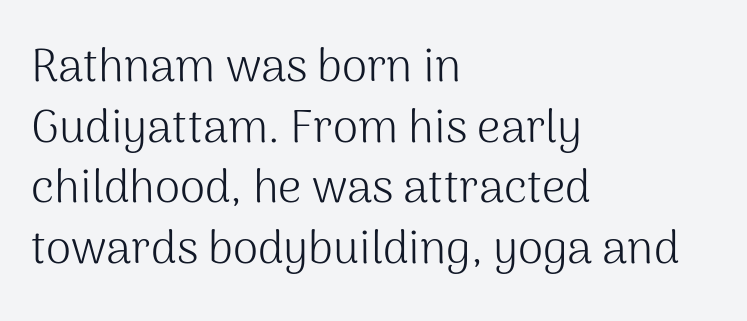
{"serif": "no", "italic": "no", "bold": "no", "weight": "light", "width": "normal", "stroke_contrast": "medium", "x_height": "medium", "monospaced": "no", "underline": "no", "align": "left", "line_spacing": "normal", "line_spacing_ratio": 1.32, "letter_spacing": "normal", "letter_spacing_em": 0.0, "glyph_px": 46}
